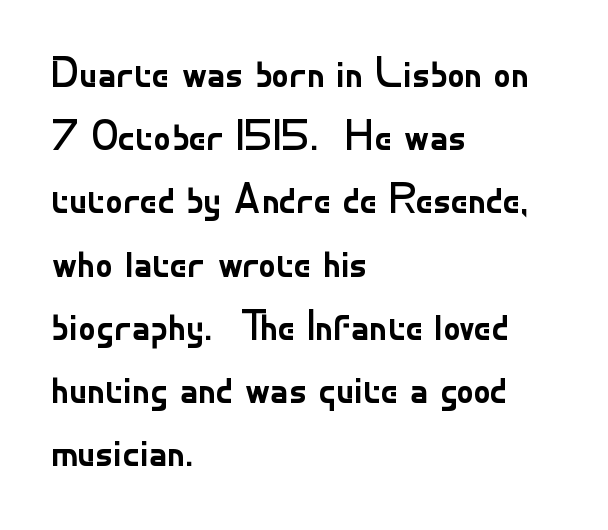
{"serif": "no", "italic": "no", "bold": "no", "weight": "regular", "width": "normal", "stroke_contrast": "low", "x_height": "small", "monospaced": "no", "underline": "no", "align": "left", "line_spacing": "normal", "line_spacing_ratio": 1.47, "letter_spacing": "normal", "letter_spacing_em": 0.0, "glyph_px": 43}
